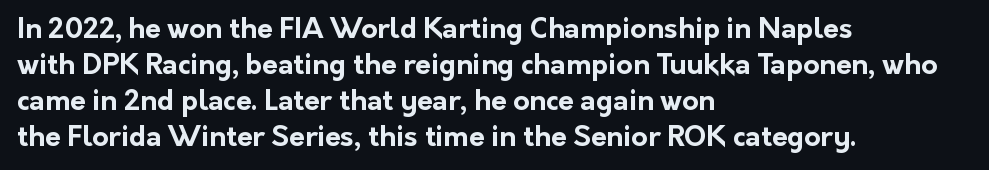
A student would call this left alignment; a typographer would say flush left, rag right. Caption: bold face, heavy strokes. Nope, not italic — everything's standing straight. Compared with typical paragraphs, the rows here are spaced about the same. Type style note: lacks serifs. Bare-footed words on every line.
